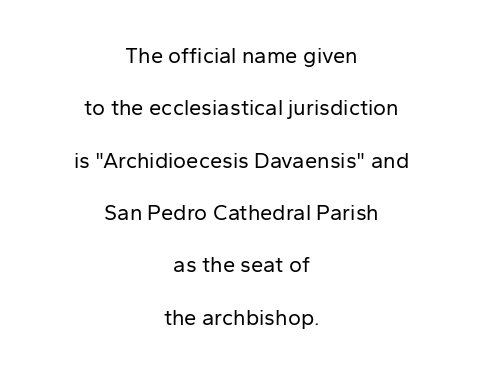
{"italic": "no", "bold": "no", "underline": "no", "align": "center", "line_spacing": "loose", "line_spacing_ratio": 2.38, "letter_spacing": "normal", "letter_spacing_em": 0.0, "glyph_px": 22}
